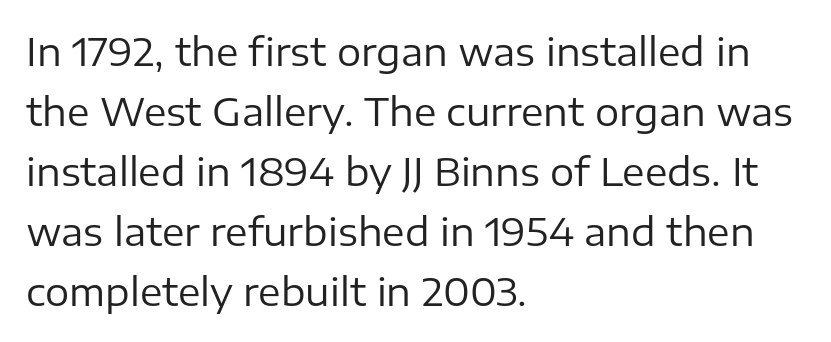
{"serif": "no", "italic": "no", "bold": "no", "weight": "regular", "width": "normal", "stroke_contrast": "low", "x_height": "medium", "monospaced": "no", "underline": "no", "align": "left", "line_spacing": "normal", "line_spacing_ratio": 1.58, "letter_spacing": "normal", "letter_spacing_em": 0.0, "glyph_px": 38}
